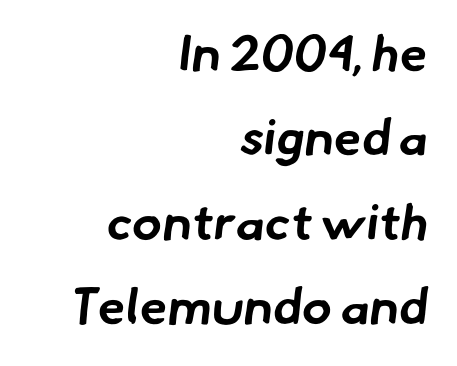
Q: Is the text bold? A: Yes.
Q: Is the typeface a serif or a sans-serif typeface? A: Sans-serif.
Q: Is the text underlined? A: No.
Q: How is the paragraph aligned? A: Right-aligned.
Q: Is the spacing between letters normal or unusually wide? A: Normal.
Q: Is the spacing between lines tight, normal or loose? A: Normal.
Q: Width (condensed, normal, or wide)? A: Normal.
Q: Stroke contrast? A: Low.
Q: x-height? A: Small.
Q: Monospaced? A: No.
